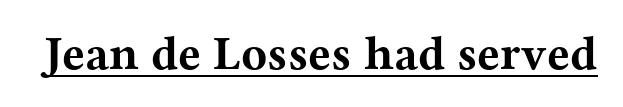
Q: Is the text bold? A: Yes.
Q: Is the text italic (slanted)? A: No, it is upright.
Q: Is the typeface a serif or a sans-serif typeface? A: Serif.
Q: Is the text underlined? A: Yes.
Q: Is the spacing between letters normal or unusually wide? A: Normal.
Q: Width (condensed, normal, or wide)? A: Wide.
Q: Stroke contrast? A: Medium.
Q: x-height? A: Medium.
Q: Monospaced? A: No.
